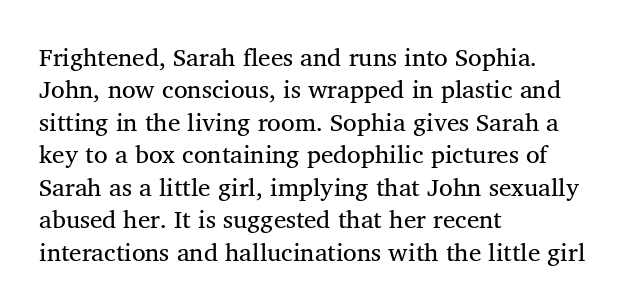
{"italic": "no", "bold": "no", "underline": "no", "align": "left", "line_spacing": "normal", "line_spacing_ratio": 1.3, "letter_spacing": "normal", "letter_spacing_em": 0.0, "glyph_px": 25}
